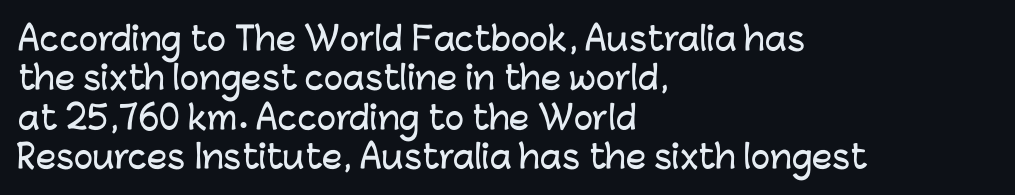
Q: Is the text italic (slanted)? A: No, it is upright.
Q: Is the typeface a serif or a sans-serif typeface? A: Sans-serif.
Q: Is the text underlined? A: No.
Q: How is the paragraph aligned? A: Left-aligned.
Q: Is the spacing between letters normal or unusually wide? A: Normal.
Q: Width (condensed, normal, or wide)? A: Normal.
Q: Stroke contrast? A: Low.
Q: x-height? A: Medium.
Q: Monospaced? A: No.
